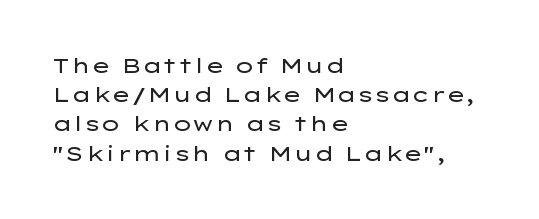
The image shows 21 px text type, upright; set left-aligned, normal line spacing (1.39x), normal letter spacing, not underlined.
